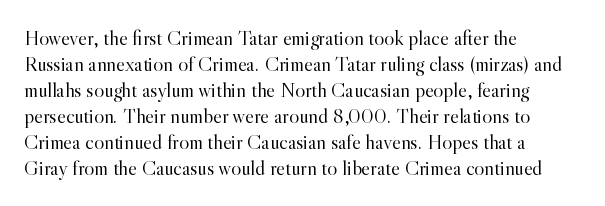
The image shows 21 px text type, upright; set left-aligned, line spacing 1.24x, normal letter spacing, not underlined.
